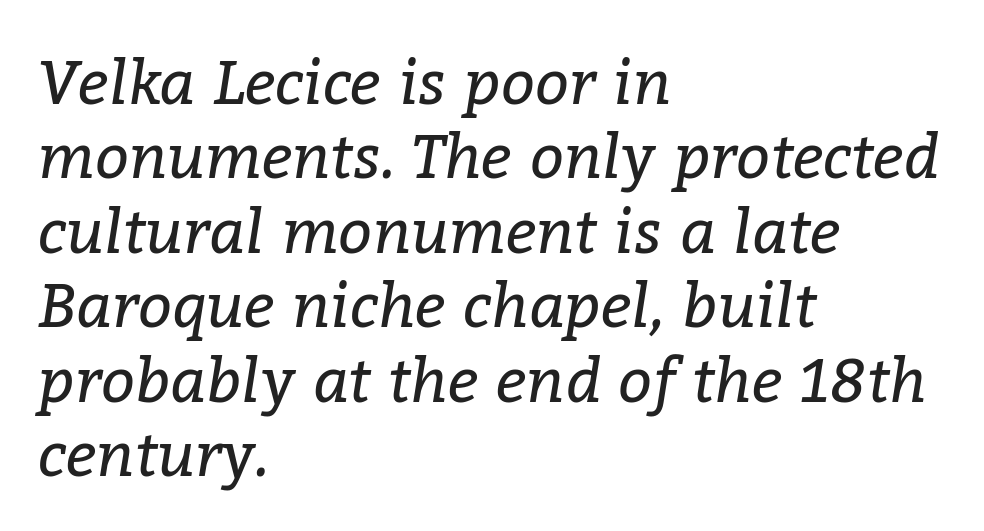
Alignment: flush left. The specimen omits any rule beneath the text block's lines. The typeface has the unassuming heft of standard copy or less. The gaps between neighbouring characters are ordinary and unremarkable.
